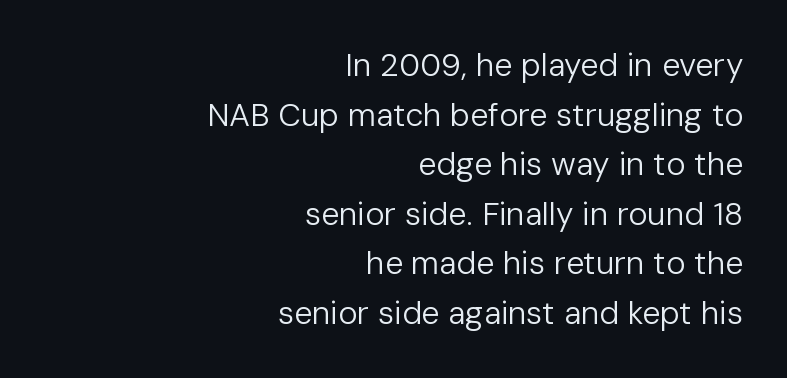
The image shows 32 px regular-weight sans-serif type, upright; set right-aligned, normal line spacing (1.55x), normal letter spacing, not underlined; low stroke contrast and a medium x-height.
